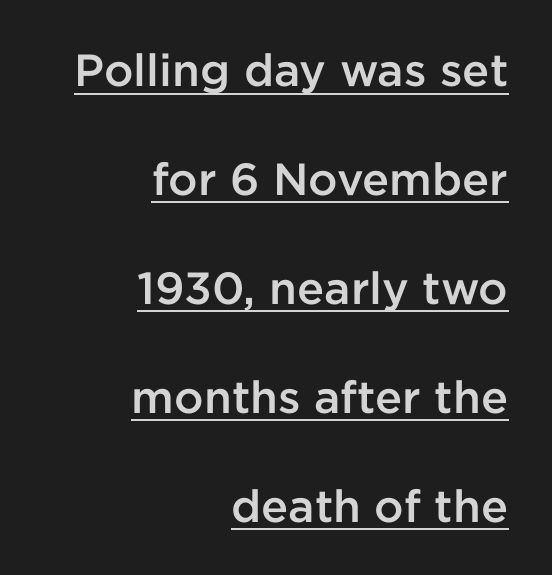
{"serif": "no", "italic": "no", "bold": "semi", "weight": "semibold", "width": "normal", "stroke_contrast": "low", "x_height": "medium", "monospaced": "no", "underline": "yes", "align": "right", "line_spacing": "loose", "line_spacing_ratio": 2.42, "letter_spacing": "normal", "letter_spacing_em": 0.0, "glyph_px": 45}
